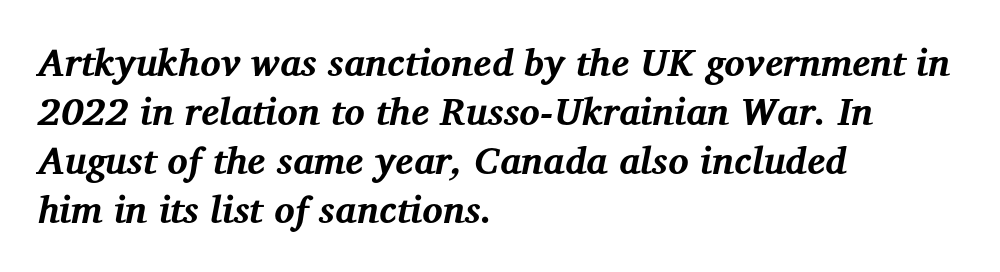
To sum up the face: it has serifs. Observe the lean: these are italic letterforms. Alignment: flush left. You could call the tracking neutral — neither tight nor loose. Thick stems and heavy bowls — unmistakably bold. This sample has the flowing, uneven cadence of proportional lettering.
